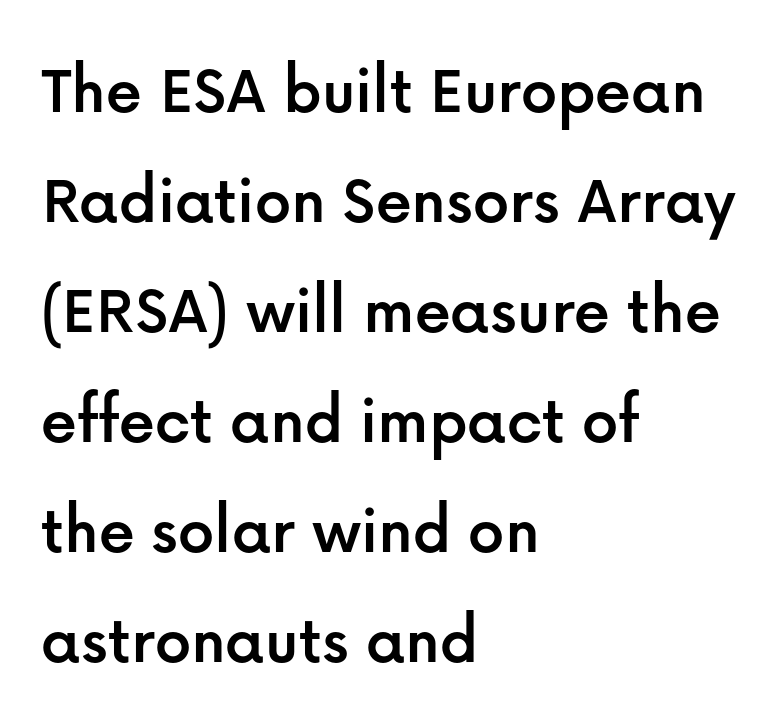
Q: Is the text italic (slanted)? A: No, it is upright.
Q: Is the typeface a serif or a sans-serif typeface? A: Sans-serif.
Q: Is the text underlined? A: No.
Q: How is the paragraph aligned? A: Left-aligned.
Q: Is the spacing between letters normal or unusually wide? A: Normal.
Q: Is the spacing between lines tight, normal or loose? A: Normal.
Q: Width (condensed, normal, or wide)? A: Normal.
Q: Stroke contrast? A: Low.
Q: x-height? A: Medium.
Q: Monospaced? A: No.
